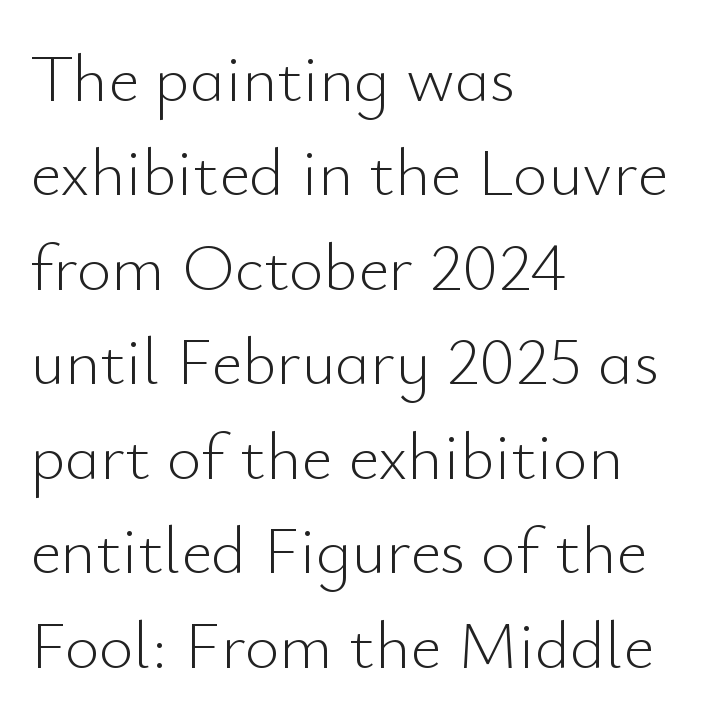
{"serif": "no", "italic": "no", "bold": "no", "weight": "light", "width": "normal", "stroke_contrast": "low", "x_height": "small", "monospaced": "no", "underline": "no", "align": "left", "line_spacing": "normal", "line_spacing_ratio": 1.41, "letter_spacing": "normal", "letter_spacing_em": 0.0, "glyph_px": 67}
